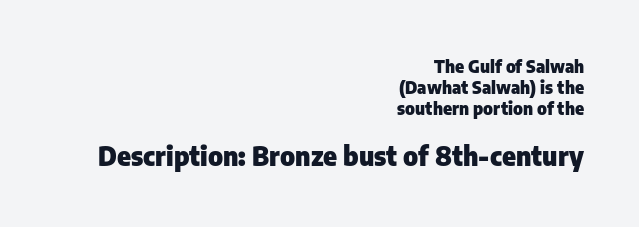
The image shows 26 px bold type, upright; set right-aligned, line spacing 1.23x, normal letter spacing, not underlined; the second (bottom) block is 1.53x larger.
